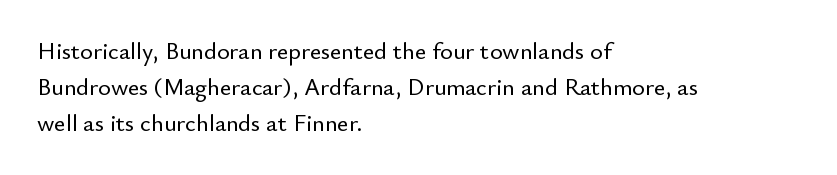
{"italic": "no", "underline": "no", "align": "left", "line_spacing": "normal", "line_spacing_ratio": 1.49, "letter_spacing": "normal", "letter_spacing_em": 0.0, "glyph_px": 24}
